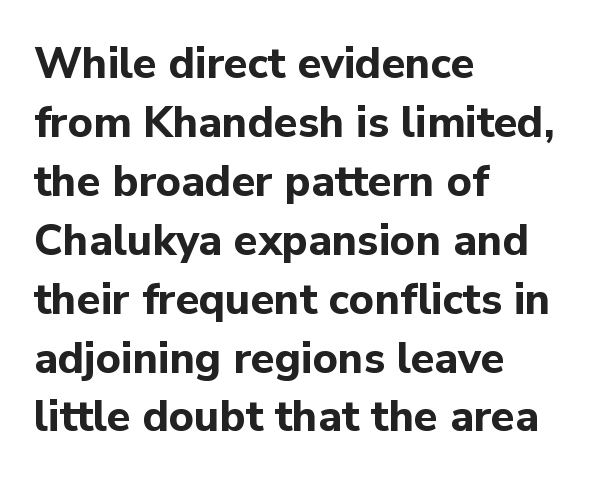
In terms of posture, this sample is upright. Check under the words: just untouched page. Check where the strokes stop: nothing finishes them off — pure sans. Compared with typical paragraphs, the rows here are spaced about the same. Caption: multi-line text, flush left, ragged right. The face used here is rendered with its standard letterfit.
